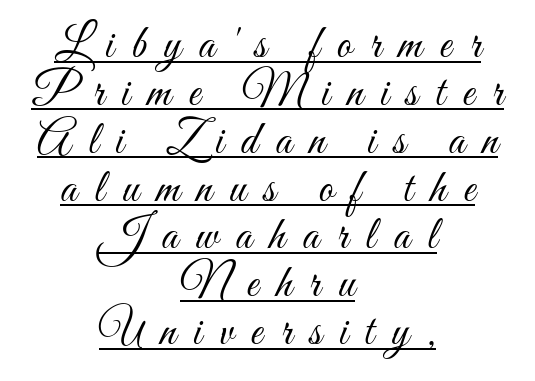
{"bold": "no", "weight": "light", "width": "condensed", "stroke_contrast": "medium", "x_height": "small", "monospaced": "no", "underline": "yes", "align": "center", "line_spacing": "tight", "line_spacing_ratio": 1.04, "letter_spacing": "wide", "letter_spacing_em": 0.38, "glyph_px": 46}
